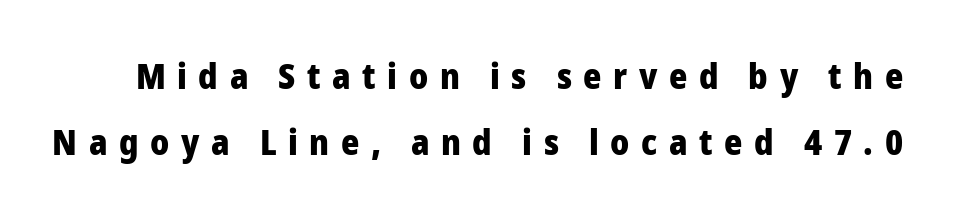
Unlike a traditional serif, this face leaves its strokes unadorned. Strokes here are thick enough to call this a true bold. Upright lettering throughout. The string is rendered with underlining switched off. Spacing between characters has been opened up far beyond the box default.
